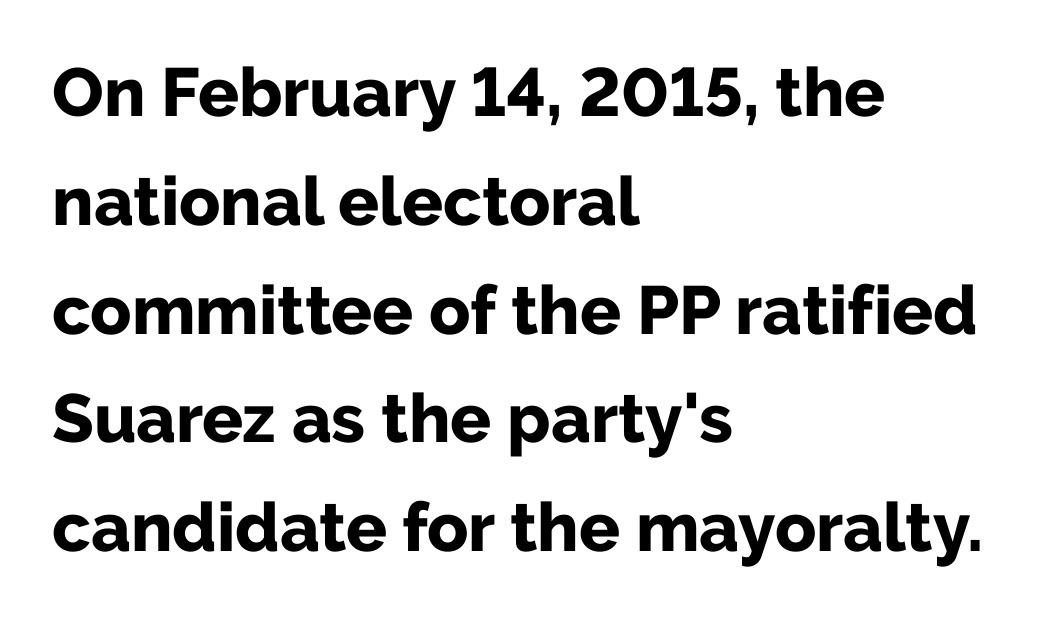
The image shows 68 px bold sans-serif type, upright; set left-aligned, normal line spacing (1.6x), normal letter spacing, not underlined; low stroke contrast and a medium x-height.
